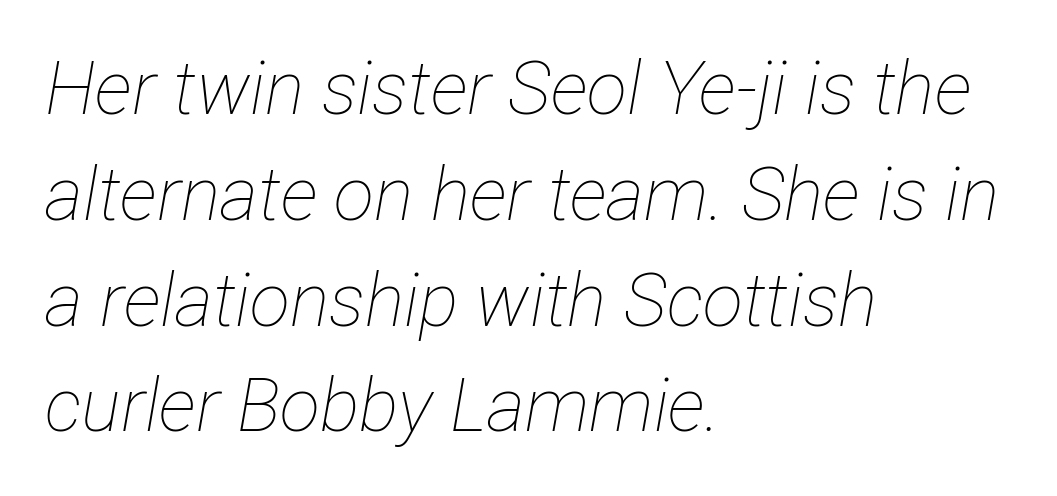
The image shows 74 px thin, condensed type, italic (leaning right); set left-aligned, normal line spacing (1.43x), normal letter spacing, not underlined; low stroke contrast and a medium x-height.
